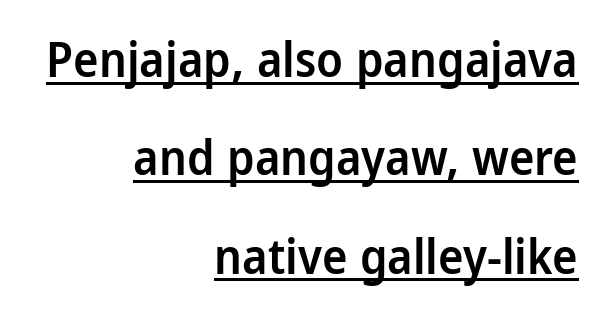
Q: Is the text bold? A: Semi-bold.
Q: Is the text italic (slanted)? A: No, it is upright.
Q: Is the typeface a serif or a sans-serif typeface? A: Sans-serif.
Q: Is the text underlined? A: Yes.
Q: How is the paragraph aligned? A: Right-aligned.
Q: Is the spacing between letters normal or unusually wide? A: Normal.
Q: Is the spacing between lines tight, normal or loose? A: Loose.
Q: Width (condensed, normal, or wide)? A: Normal.
Q: Stroke contrast? A: Low.
Q: x-height? A: Medium.
Q: Monospaced? A: No.
